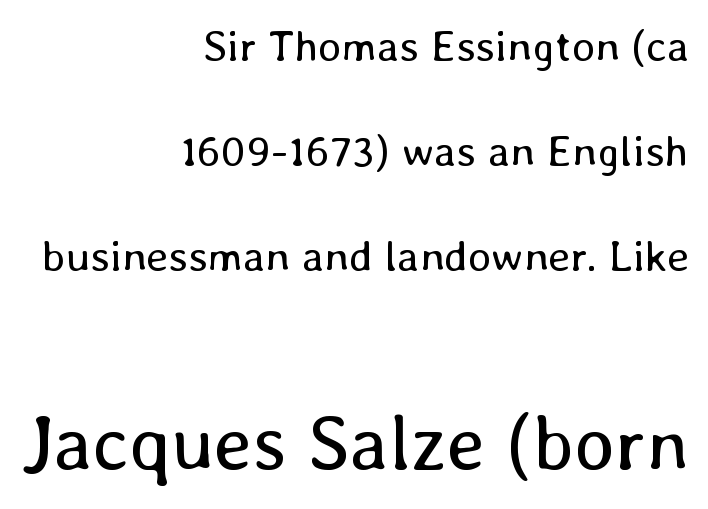
Q: Is the text bold? A: No.
Q: Is the text italic (slanted)? A: No, it is upright.
Q: Is the text underlined? A: No.
Q: How is the paragraph aligned? A: Right-aligned.
Q: Is the spacing between letters normal or unusually wide? A: Normal.
Q: Is the spacing between lines tight, normal or loose? A: Loose.
Q: Which block of text is set in a larger size, the first (top) or the second (bottom)? A: The second (bottom) one.
Q: Width (condensed, normal, or wide)? A: Normal.
Q: Stroke contrast? A: Low.
Q: x-height? A: Medium.
Q: Monospaced? A: No.
